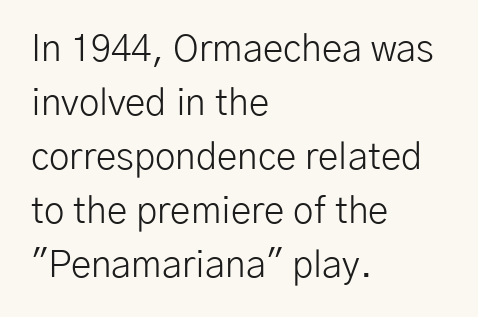
{"serif": "no", "italic": "no", "bold": "no", "weight": "light", "width": "normal", "stroke_contrast": "low", "x_height": "medium", "monospaced": "no", "underline": "no", "align": "left", "line_spacing": "normal", "line_spacing_ratio": 1.46, "letter_spacing": "normal", "letter_spacing_em": 0.0, "glyph_px": 37}
